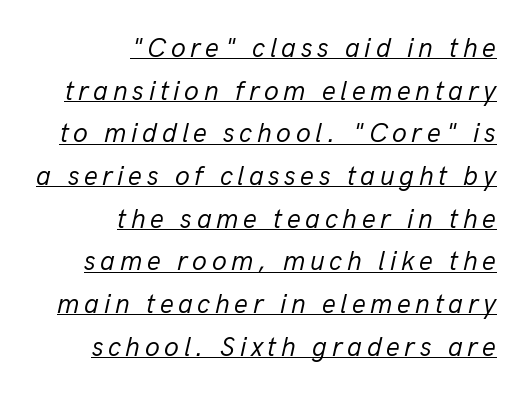
Q: Is the text bold? A: No.
Q: Is the text italic (slanted)? A: Yes, it leans right by about 13 degrees.
Q: Is the text underlined? A: Yes.
Q: How is the paragraph aligned? A: Right-aligned.
Q: Is the spacing between lines tight, normal or loose? A: Normal.
